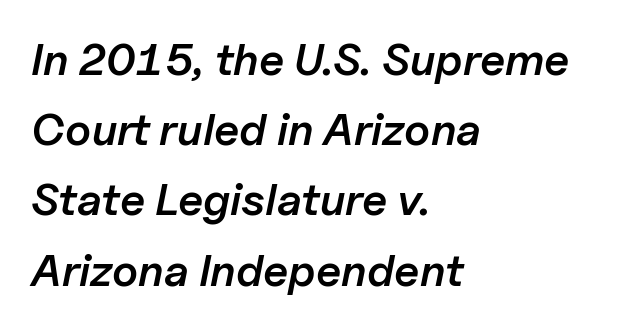
{"italic": "yes", "lean": "right", "slant_degrees": 11, "bold": "semi", "weight": "semibold", "width": "normal", "stroke_contrast": "low", "x_height": "medium", "monospaced": "no", "underline": "no", "align": "left", "line_spacing": "normal", "line_spacing_ratio": 1.56, "letter_spacing": "normal", "letter_spacing_em": 0.0, "glyph_px": 45}
